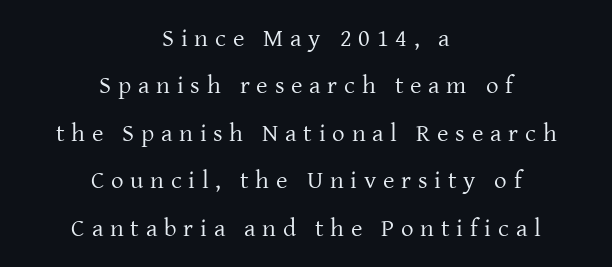
Is the block centered? Yes — each line is placed symmetrically about the middle. Every character sits straight up, as roman type does. Honestly, there is no underline to notice here at all. Compared with a typical body face, this is equally light or lighter still. Observe the wide spacing: letters keep a clear distance from each other. The block of text is sparse from top to bottom, with ample space between rows.
